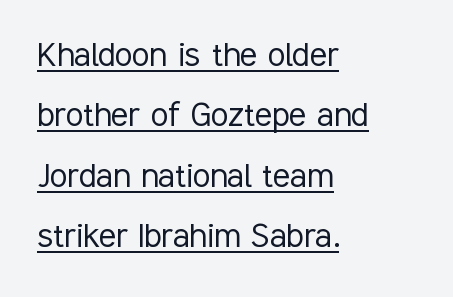
Q: Is the text bold? A: No.
Q: Is the text italic (slanted)? A: No, it is upright.
Q: Is the typeface a serif or a sans-serif typeface? A: Sans-serif.
Q: Is the text underlined? A: Yes.
Q: How is the paragraph aligned? A: Left-aligned.
Q: Is the spacing between letters normal or unusually wide? A: Normal.
Q: Is the spacing between lines tight, normal or loose? A: Normal.
Q: Width (condensed, normal, or wide)? A: Condensed.
Q: Stroke contrast? A: Low.
Q: x-height? A: Medium.
Q: Monospaced? A: No.
